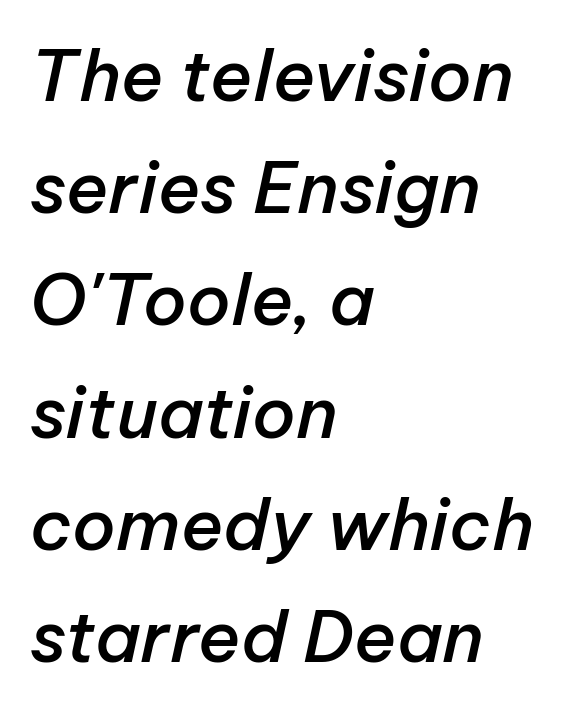
The image shows 71 px semibold type, italic (leaning right); set left-aligned, normal line spacing (1.58x), normal letter spacing, not underlined; low stroke contrast and a medium x-height.
